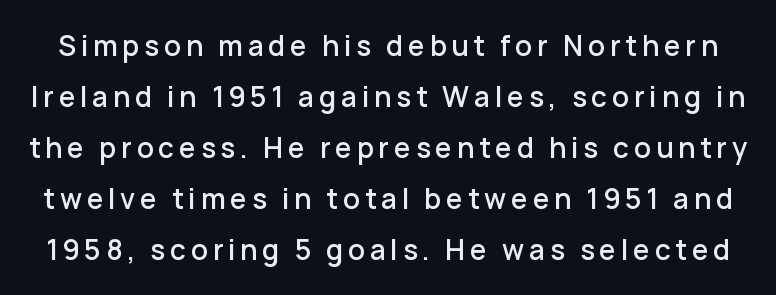
The image shows 28 px sans-serif type, upright; set line spacing 1.82x, not underlined; low stroke contrast and a medium x-height.
